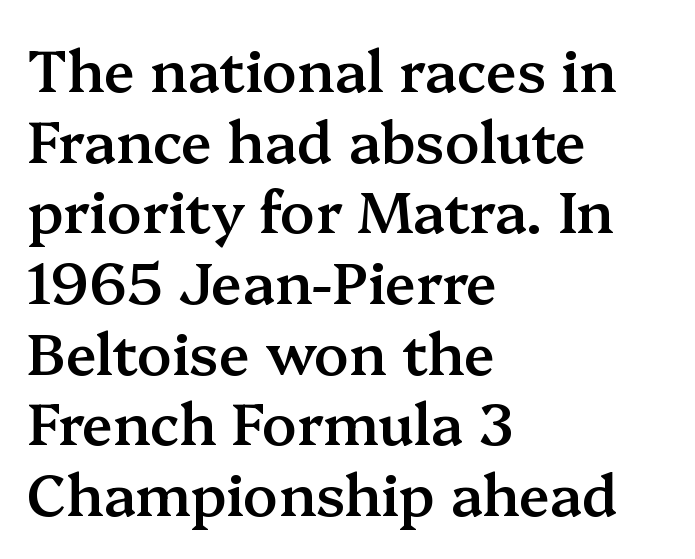
Q: Is the text bold? A: Semi-bold.
Q: Is the text italic (slanted)? A: No, it is upright.
Q: Is the typeface a serif or a sans-serif typeface? A: Serif.
Q: Is the text underlined? A: No.
Q: How is the paragraph aligned? A: Left-aligned.
Q: Is the spacing between letters normal or unusually wide? A: Normal.
Q: Width (condensed, normal, or wide)? A: Normal.
Q: Stroke contrast? A: Medium.
Q: x-height? A: Medium.
Q: Monospaced? A: No.
